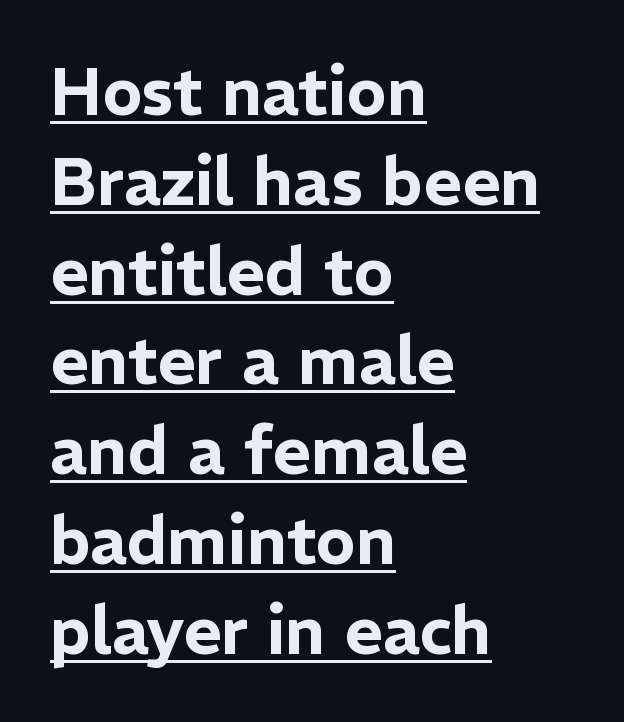
Q: Is the text italic (slanted)? A: No, it is upright.
Q: Is the typeface a serif or a sans-serif typeface? A: Sans-serif.
Q: Is the text underlined? A: Yes.
Q: How is the paragraph aligned? A: Left-aligned.
Q: Is the spacing between letters normal or unusually wide? A: Normal.
Q: Is the spacing between lines tight, normal or loose? A: Normal.
Q: Width (condensed, normal, or wide)? A: Normal.
Q: Stroke contrast? A: Low.
Q: x-height? A: Medium.
Q: Monospaced? A: No.
